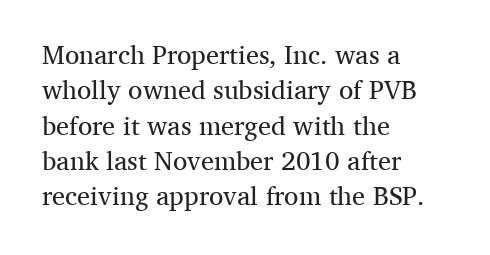
Q: Is the text bold? A: No.
Q: Is the text italic (slanted)? A: No, it is upright.
Q: Is the text underlined? A: No.
Q: How is the paragraph aligned? A: Left-aligned.
Q: Is the spacing between letters normal or unusually wide? A: Normal.
Q: Is the spacing between lines tight, normal or loose? A: Normal.
